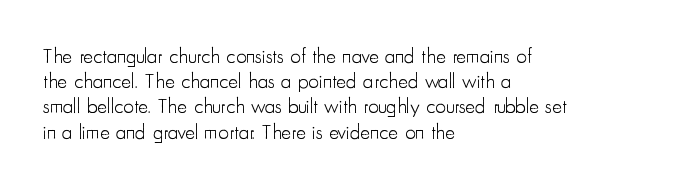
The letterforms sit shoulder to shoulder at normal distance. Typeset ragged right — the left edge is the straight one. The lettering holds an erect, upright posture throughout. Vertical stems look standard width or narrower in stroke. Beneath every word, the page is bare.
